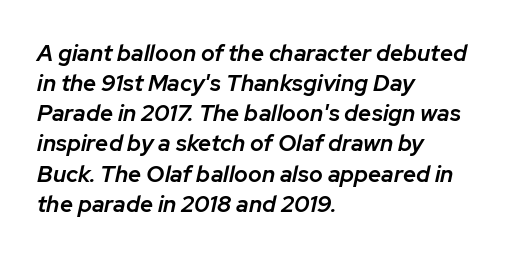
{"italic": "yes", "lean": "right", "slant_degrees": 12, "bold": "semi", "underline": "no", "align": "left", "line_spacing": "normal", "line_spacing_ratio": 1.31, "letter_spacing": "normal", "letter_spacing_em": 0.0, "glyph_px": 23}
